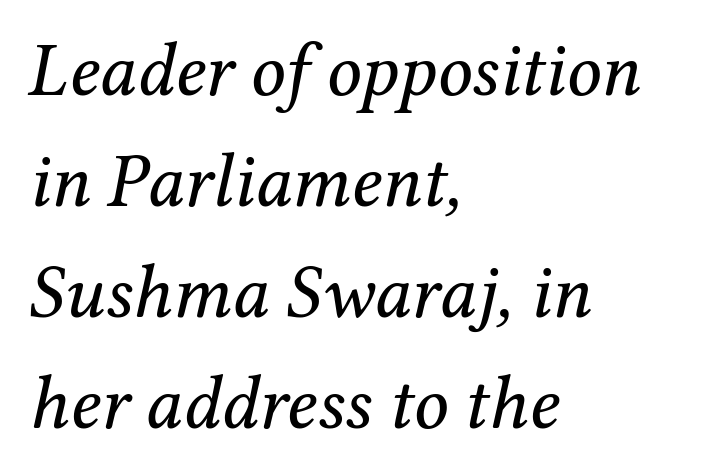
The image shows 76 px regular-weight serif type, italic (leaning right); set left-aligned, normal line spacing (1.46x), normal letter spacing, not underlined; medium stroke contrast and a medium x-height.
